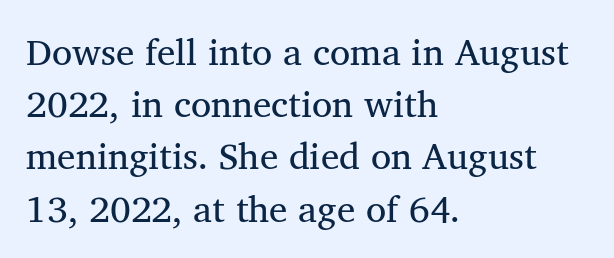
Baseline-to-baseline distance is the conventional proportion of letter height. Nope, not italic — everything's standing straight. A clean baseline with only descenders dipping below it. Alignment: flush left. Stems and bowls with no extra thickness — not bold. Character widths vary here, with narrow letters taking less room than wide ones.
